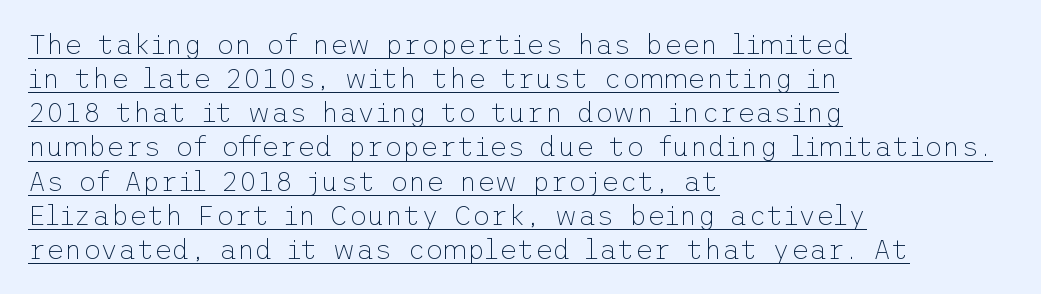
{"serif": "no", "italic": "no", "bold": "no", "weight": "thin", "width": "normal", "stroke_contrast": "low", "x_height": "medium", "underline": "yes", "align": "left", "line_spacing_ratio": 1.22, "letter_spacing": "normal", "letter_spacing_em": 0.0, "glyph_px": 28}
